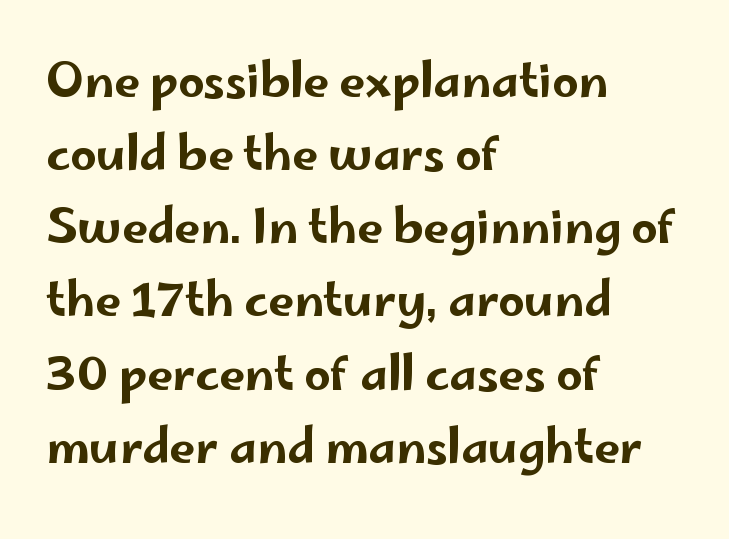
{"serif": "no", "italic": "no", "width": "wide", "stroke_contrast": "low", "x_height": "small", "monospaced": "no", "underline": "no", "align": "left", "line_spacing": "normal", "line_spacing_ratio": 1.59, "letter_spacing": "normal", "letter_spacing_em": 0.0, "glyph_px": 46}
